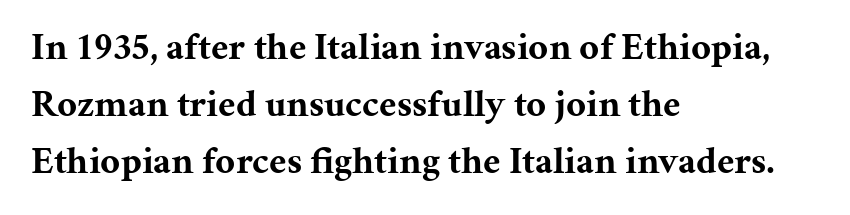
{"serif": "yes", "italic": "no", "bold": "yes", "weight": "bold", "width": "normal", "stroke_contrast": "medium", "x_height": "medium", "monospaced": "no", "underline": "no", "align": "left", "line_spacing": "normal", "line_spacing_ratio": 1.5, "letter_spacing": "normal", "letter_spacing_em": 0.0, "glyph_px": 38}
